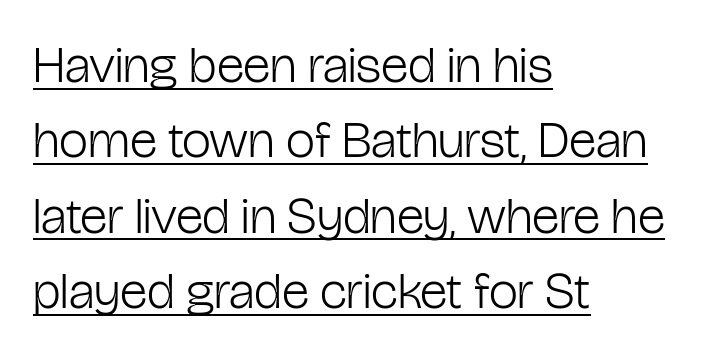
Quick note: interline space is typical. Serifs: no, the terminals of the letterforms are clean. Here the designer chose a conventional face with non-uniform glyph widths. Does extra space separate the letters? No, they use regular spacing. Heft: none added — not bold. Designer's note — italics off, roman on.
